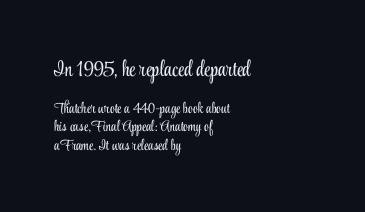
{"bold": "no", "underline": "no", "align": "left", "line_spacing_ratio": 1.21, "letter_spacing": "normal", "letter_spacing_em": 0.0, "larger_block": "first", "size_ratio": 1.47, "glyph_px": 22}
